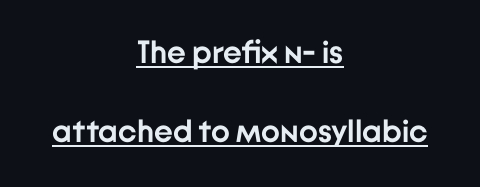
{"serif": "no", "italic": "no", "bold": "yes", "weight": "semibold", "width": "normal", "stroke_contrast": "low", "x_height": "medium", "monospaced": "no", "underline": "yes", "align": "center", "line_spacing": "loose", "line_spacing_ratio": 2.47, "letter_spacing": "normal", "letter_spacing_em": 0.0, "glyph_px": 32}
